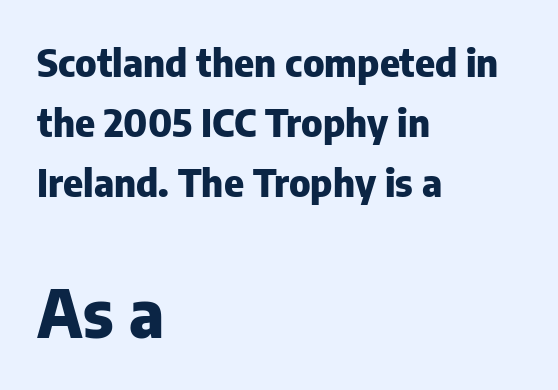
Q: Is the text bold? A: Yes.
Q: Is the text italic (slanted)? A: No, it is upright.
Q: Is the typeface a serif or a sans-serif typeface? A: Sans-serif.
Q: Is the text underlined? A: No.
Q: How is the paragraph aligned? A: Left-aligned.
Q: Is the spacing between letters normal or unusually wide? A: Normal.
Q: Is the spacing between lines tight, normal or loose? A: Normal.
Q: Which block of text is set in a larger size, the first (top) or the second (bottom)? A: The second (bottom) one.
Q: Width (condensed, normal, or wide)? A: Normal.
Q: Stroke contrast? A: Low.
Q: x-height? A: Medium.
Q: Monospaced? A: No.
